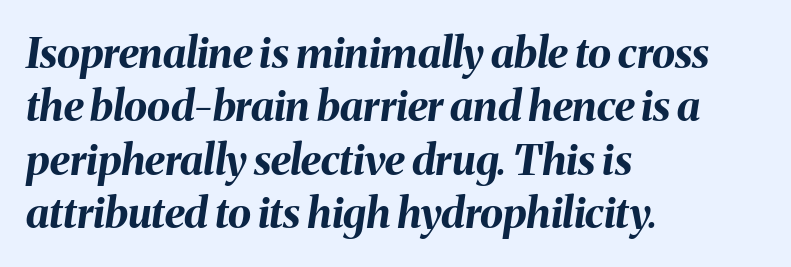
Here the glyphs are tracked normally, forming tight word shapes. The glyphs are unaccompanied by any horizontal stroke below them. Italic: yes, the glyphs are oblique. Here the designer chose a conventional face with non-uniform glyph widths.
